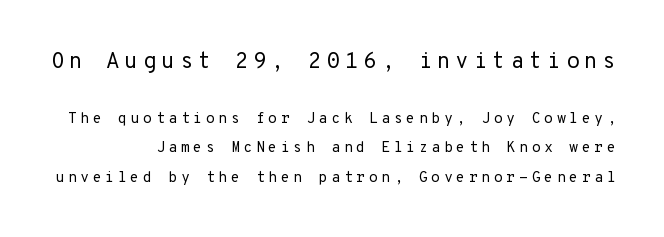
{"italic": "no", "bold": "no", "underline": "no", "line_spacing": "loose", "line_spacing_ratio": 1.97, "letter_spacing": "wide", "letter_spacing_em": 0.22, "larger_block": "first", "size_ratio": 1.47, "glyph_px": 22}
